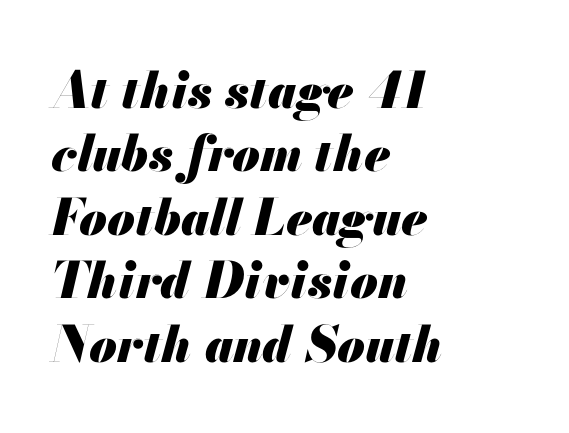
Q: Is the text bold? A: Yes.
Q: Is the text italic (slanted)? A: Yes, it leans right by about 13 degrees.
Q: Is the text underlined? A: No.
Q: How is the paragraph aligned? A: Left-aligned.
Q: Is the spacing between letters normal or unusually wide? A: Normal.
Q: Is the spacing between lines tight, normal or loose? A: Normal.
Q: Width (condensed, normal, or wide)? A: Normal.
Q: Stroke contrast? A: Medium.
Q: x-height? A: Small.
Q: Monospaced? A: No.
